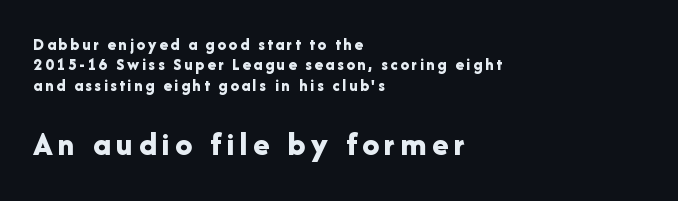
Q: Is the text bold? A: Yes.
Q: Is the text italic (slanted)? A: No, it is upright.
Q: Is the typeface a serif or a sans-serif typeface? A: Sans-serif.
Q: Is the text underlined? A: No.
Q: How is the paragraph aligned? A: Left-aligned.
Q: Which block of text is set in a larger size, the first (top) or the second (bottom)? A: The second (bottom) one.
Q: Width (condensed, normal, or wide)? A: Normal.
Q: Stroke contrast? A: Low.
Q: x-height? A: Medium.
Q: Monospaced? A: No.
